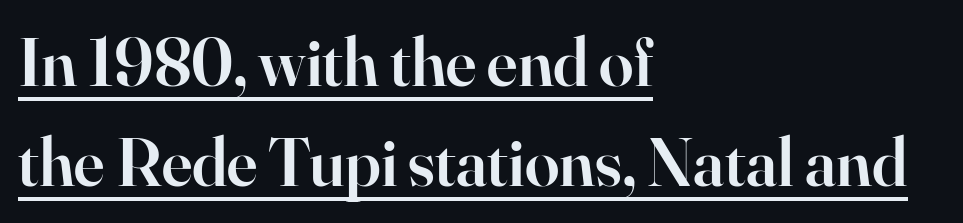
Q: Is the text bold? A: Semi-bold.
Q: Is the text italic (slanted)? A: No, it is upright.
Q: Is the typeface a serif or a sans-serif typeface? A: Serif.
Q: Is the text underlined? A: Yes.
Q: How is the paragraph aligned? A: Left-aligned.
Q: Is the spacing between letters normal or unusually wide? A: Normal.
Q: Is the spacing between lines tight, normal or loose? A: Normal.
Q: Width (condensed, normal, or wide)? A: Normal.
Q: Stroke contrast? A: High.
Q: x-height? A: Small.
Q: Monospaced? A: No.
